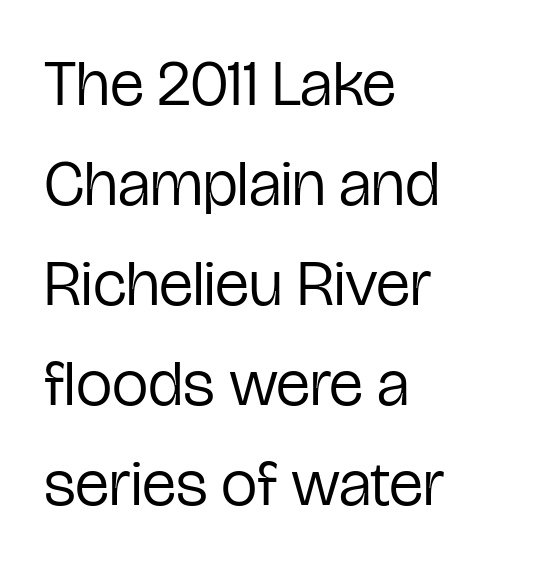
{"serif": "no", "italic": "no", "bold": "no", "weight": "regular", "width": "condensed", "stroke_contrast": "low", "x_height": "medium", "monospaced": "no", "underline": "no", "align": "left", "line_spacing": "normal", "line_spacing_ratio": 1.54, "letter_spacing": "normal", "letter_spacing_em": 0.0, "glyph_px": 65}
